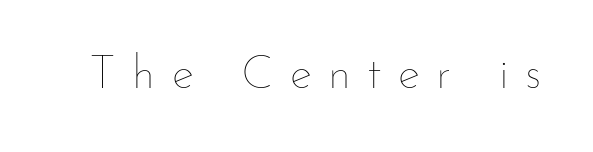
Check under the words: just untouched page. Stroke mass is kept to a normal reading level or below. The letters stand upright; this is a roman face. Glyph-to-glyph distance is far greater than everyday printed text.
